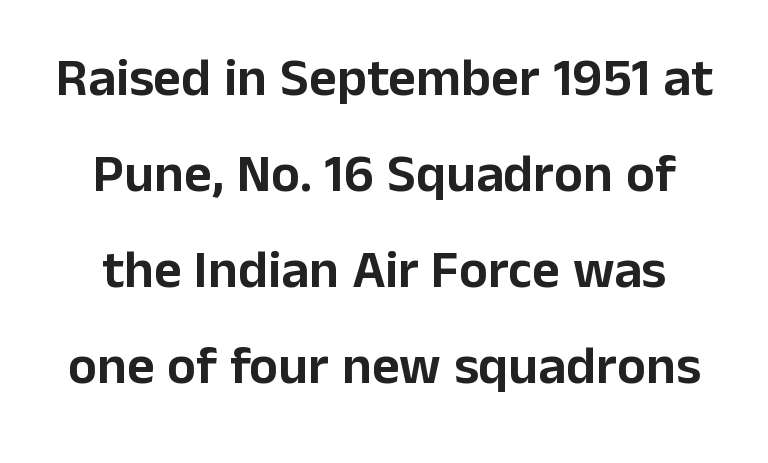
Upright lettering throughout. Nobody touched the tracking dial on this one. Proportional: the letters do not fall into vertical columns. Stroke terminals: plain, sans-serif.
